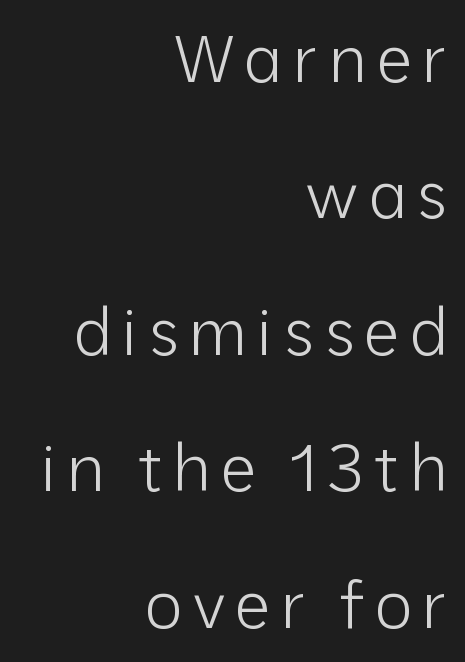
The image shows 65 px light sans-serif type, upright; set right-aligned, loose line spacing (2.1x), not underlined; low stroke contrast and a medium x-height.
